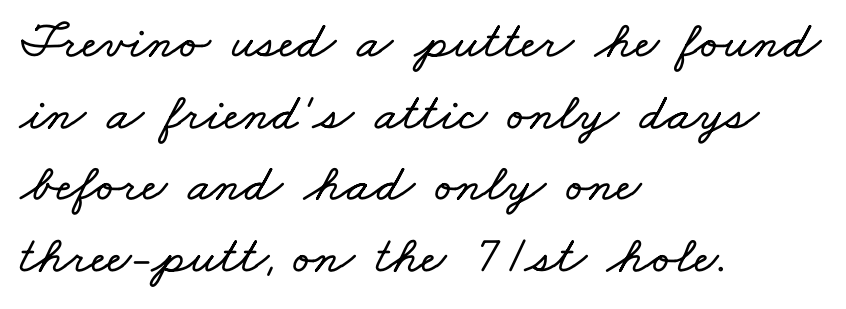
Line spacing here is normal. The paragraph shown leans on its left margin. The rendering uses natural spacing where letterforms have individual widths. Bare-footed words on every line.
